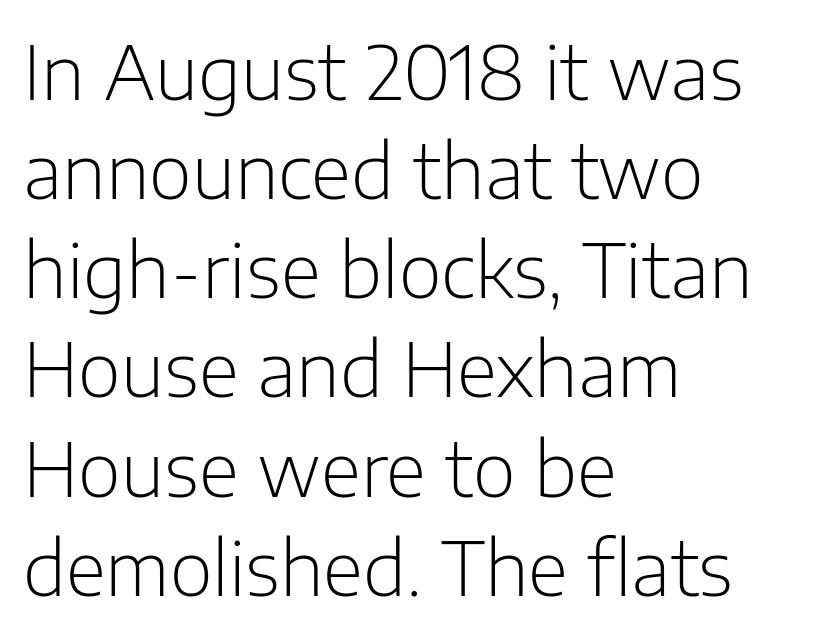
Q: Is the text bold? A: No.
Q: Is the text italic (slanted)? A: No, it is upright.
Q: Is the typeface a serif or a sans-serif typeface? A: Sans-serif.
Q: Is the text underlined? A: No.
Q: How is the paragraph aligned? A: Left-aligned.
Q: Is the spacing between letters normal or unusually wide? A: Normal.
Q: Is the spacing between lines tight, normal or loose? A: Normal.
Q: Width (condensed, normal, or wide)? A: Normal.
Q: Stroke contrast? A: Low.
Q: x-height? A: Medium.
Q: Monospaced? A: No.
